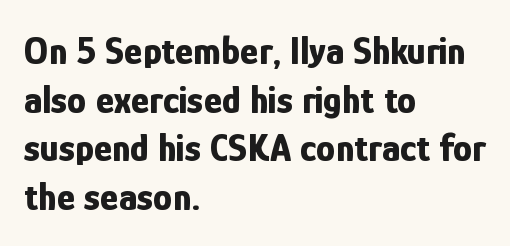
Q: Is the text bold? A: Yes.
Q: Is the text italic (slanted)? A: No, it is upright.
Q: Is the typeface a serif or a sans-serif typeface? A: Sans-serif.
Q: Is the text underlined? A: No.
Q: How is the paragraph aligned? A: Left-aligned.
Q: Is the spacing between letters normal or unusually wide? A: Normal.
Q: Is the spacing between lines tight, normal or loose? A: Normal.
Q: Width (condensed, normal, or wide)? A: Condensed.
Q: Stroke contrast? A: Low.
Q: x-height? A: Medium.
Q: Monospaced? A: No.
